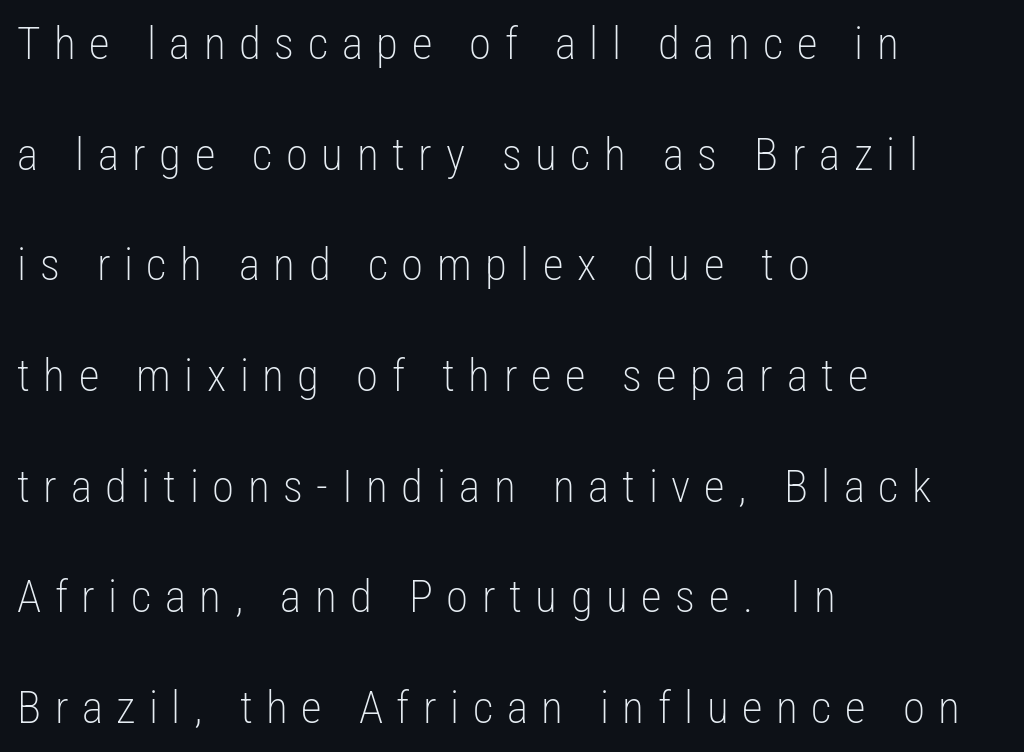
Q: Is the text bold? A: No.
Q: Is the text italic (slanted)? A: No, it is upright.
Q: Is the typeface a serif or a sans-serif typeface? A: Sans-serif.
Q: Is the text underlined? A: No.
Q: How is the paragraph aligned? A: Left-aligned.
Q: Is the spacing between letters normal or unusually wide? A: Unusually wide.
Q: Is the spacing between lines tight, normal or loose? A: Loose.
Q: Width (condensed, normal, or wide)? A: Condensed.
Q: Stroke contrast? A: Low.
Q: x-height? A: Medium.
Q: Monospaced? A: No.
